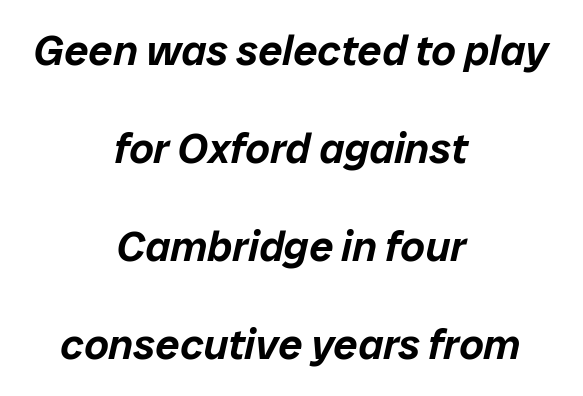
Q: Is the text italic (slanted)? A: Yes, it leans right by about 12 degrees.
Q: Is the text underlined? A: No.
Q: How is the paragraph aligned? A: Centered.
Q: Is the spacing between letters normal or unusually wide? A: Normal.
Q: Is the spacing between lines tight, normal or loose? A: Loose.
Q: Width (condensed, normal, or wide)? A: Normal.
Q: Stroke contrast? A: Low.
Q: x-height? A: Medium.
Q: Monospaced? A: No.
